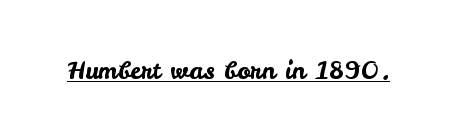
Q: Is the text italic (slanted)? A: Yes.
Q: Is the text underlined? A: Yes.
Q: Is the spacing between letters normal or unusually wide? A: Normal.
